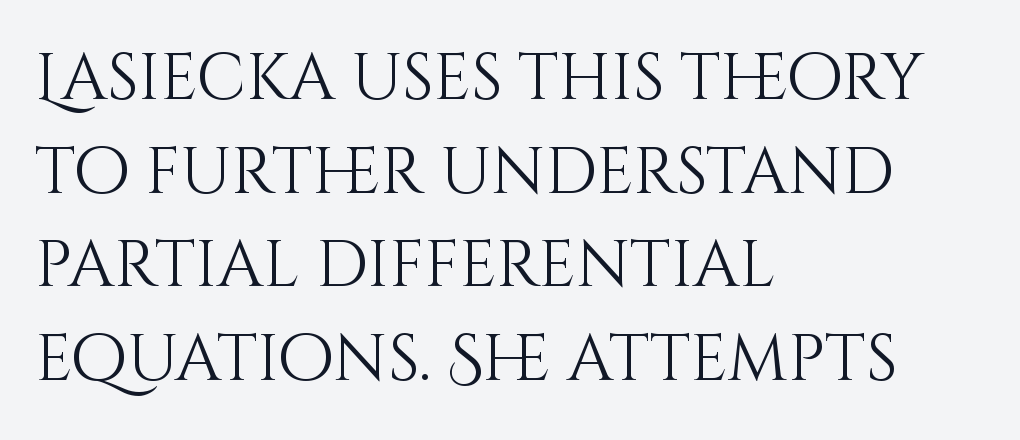
{"italic": "no", "bold": "no", "weight": "light", "width": "normal", "stroke_contrast": "medium", "x_height": "large", "monospaced": "no", "underline": "no", "align": "left", "line_spacing": "normal", "line_spacing_ratio": 1.44, "letter_spacing": "normal", "letter_spacing_em": 0.0, "glyph_px": 65}
